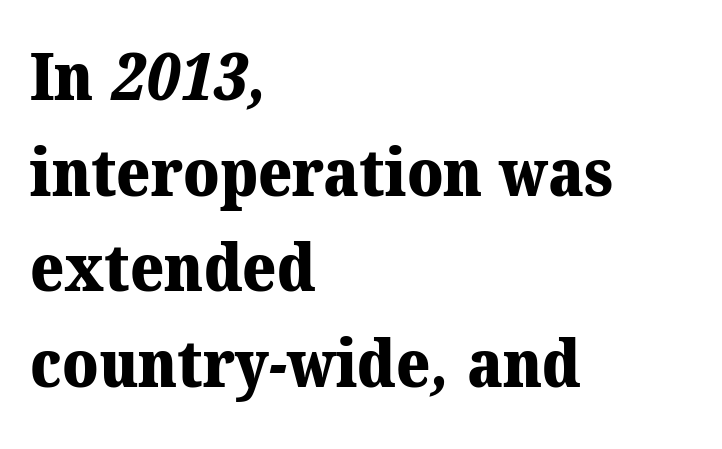
{"serif": "yes", "bold": "yes", "weight": "heavy", "width": "normal", "stroke_contrast": "medium", "x_height": "medium", "monospaced": "no", "underline": "no", "align": "left", "line_spacing": "normal", "line_spacing_ratio": 1.47, "letter_spacing": "normal", "letter_spacing_em": 0.0, "glyph_px": 65}
